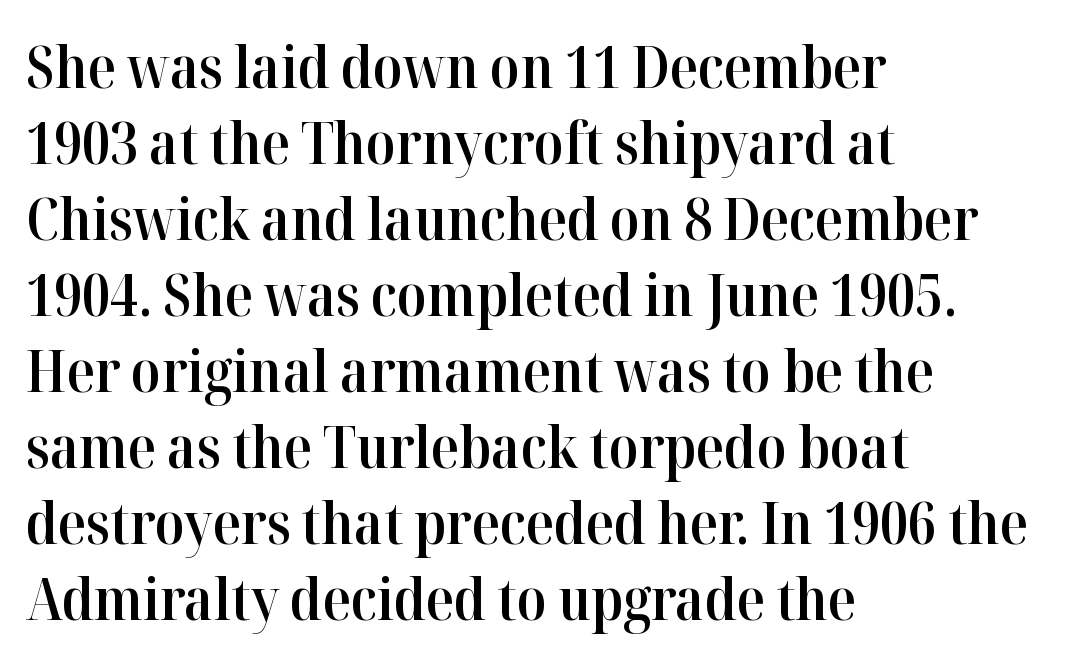
Q: Is the text bold? A: Semi-bold.
Q: Is the text italic (slanted)? A: No, it is upright.
Q: Is the typeface a serif or a sans-serif typeface? A: Serif.
Q: Is the text underlined? A: No.
Q: How is the paragraph aligned? A: Left-aligned.
Q: Is the spacing between letters normal or unusually wide? A: Normal.
Q: Is the spacing between lines tight, normal or loose? A: Normal.
Q: Width (condensed, normal, or wide)? A: Normal.
Q: Stroke contrast? A: High.
Q: x-height? A: Medium.
Q: Monospaced? A: No.
